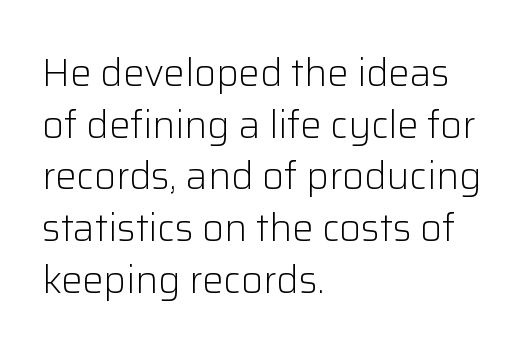
{"serif": "no", "italic": "no", "bold": "no", "weight": "light", "width": "normal", "stroke_contrast": "low", "x_height": "medium", "monospaced": "no", "underline": "no", "align": "left", "line_spacing": "normal", "line_spacing_ratio": 1.36, "letter_spacing": "normal", "letter_spacing_em": 0.0, "glyph_px": 38}
